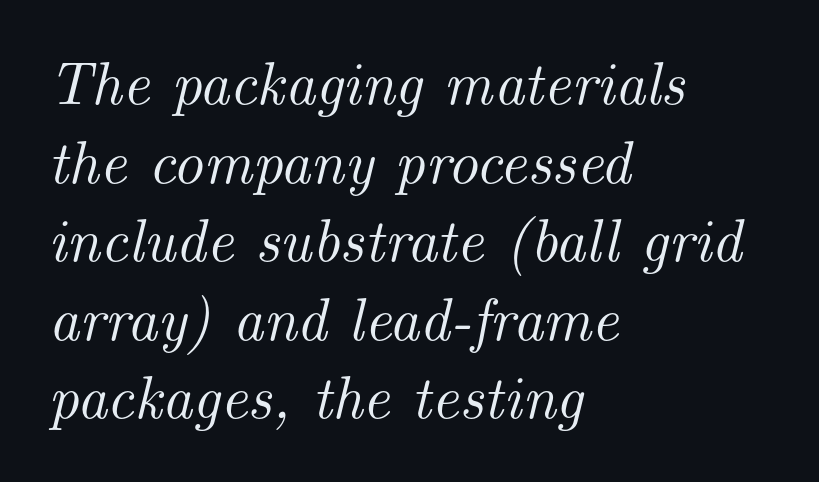
The image shows 60 px serif type, italic (leaning right); set left-aligned, normal line spacing (1.31x), normal letter spacing, not underlined; medium stroke contrast and a small x-height.
